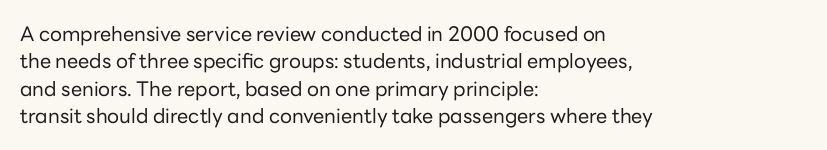
{"italic": "no", "bold": "no", "underline": "no", "align": "left", "line_spacing": "normal", "line_spacing_ratio": 1.37, "letter_spacing": "normal", "letter_spacing_em": 0.0, "glyph_px": 20}
